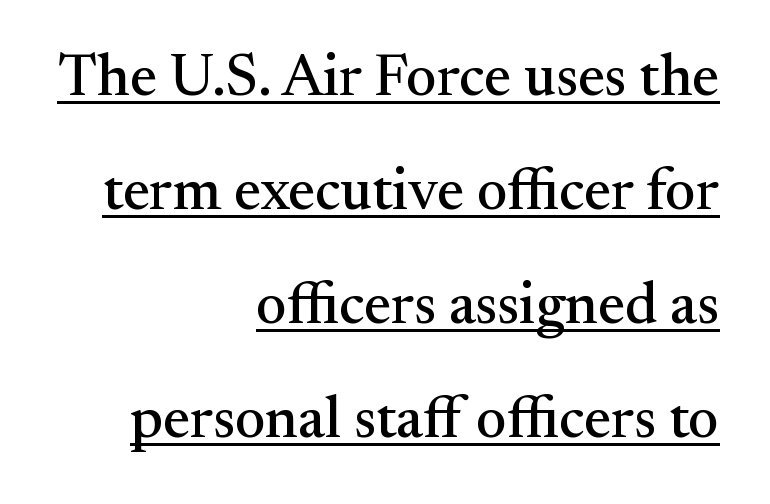
Do the letters lean? They stand straight. Honestly, the rows look like they've been pulled way apart. Yep, those are serifs on the letters. The typesetter chose a ragged-left arrangement here.
